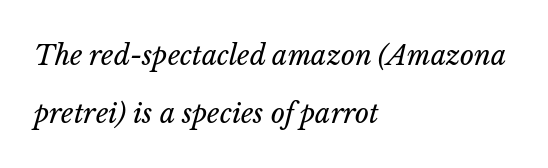
The image shows 27 px text type, italic (leaning right); set left-aligned, loose line spacing (2.14x), normal letter spacing, not underlined.
